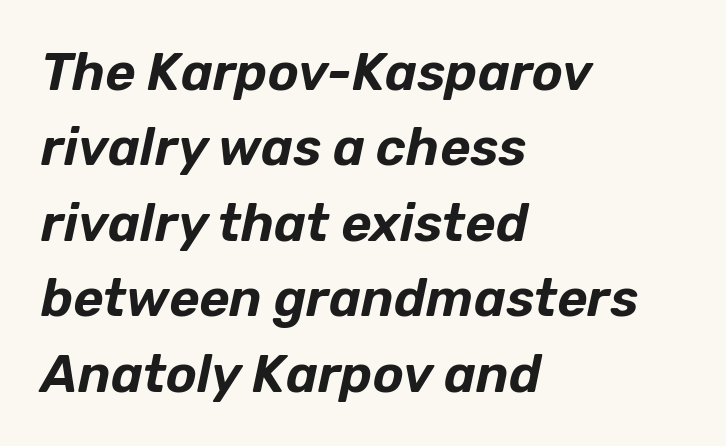
The image shows 52 px text type, italic (leaning right); set left-aligned, normal line spacing (1.45x), normal letter spacing, not underlined; low stroke contrast and a medium x-height.
